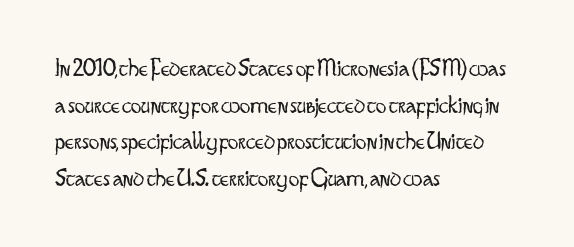
{"italic": "no", "bold": "no", "underline": "no", "align": "left", "line_spacing": "normal", "line_spacing_ratio": 1.41, "letter_spacing": "normal", "letter_spacing_em": 0.0, "glyph_px": 26}
